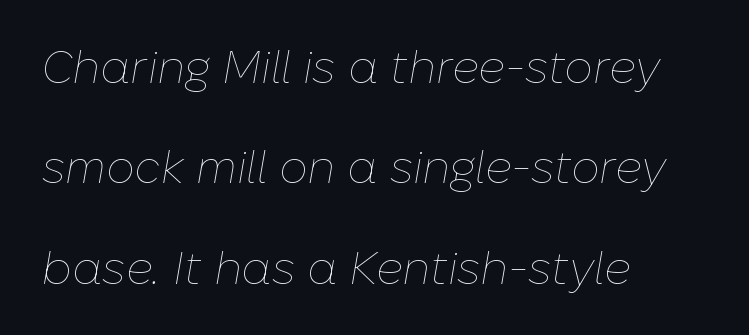
Q: Is the text bold? A: No.
Q: Is the text italic (slanted)? A: Yes, it leans right by about 10 degrees.
Q: Is the text underlined? A: No.
Q: How is the paragraph aligned? A: Left-aligned.
Q: Is the spacing between letters normal or unusually wide? A: Normal.
Q: Is the spacing between lines tight, normal or loose? A: Loose.
Q: Width (condensed, normal, or wide)? A: Normal.
Q: Stroke contrast? A: Low.
Q: x-height? A: Medium.
Q: Monospaced? A: No.
